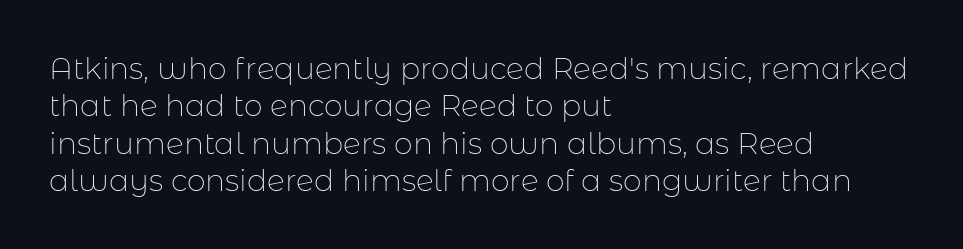
Q: Is the text bold? A: No.
Q: Is the text italic (slanted)? A: No, it is upright.
Q: Is the typeface a serif or a sans-serif typeface? A: Sans-serif.
Q: Is the text underlined? A: No.
Q: How is the paragraph aligned? A: Left-aligned.
Q: Is the spacing between letters normal or unusually wide? A: Normal.
Q: Is the spacing between lines tight, normal or loose? A: Normal.
Q: Width (condensed, normal, or wide)? A: Normal.
Q: Stroke contrast? A: Low.
Q: x-height? A: Medium.
Q: Monospaced? A: No.
